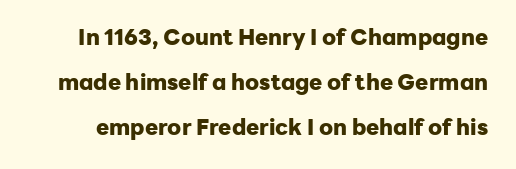
Q: Is the text bold? A: Yes.
Q: Is the text italic (slanted)? A: No, it is upright.
Q: Is the text underlined? A: No.
Q: Is the spacing between letters normal or unusually wide? A: Normal.
Q: Is the spacing between lines tight, normal or loose? A: Loose.
